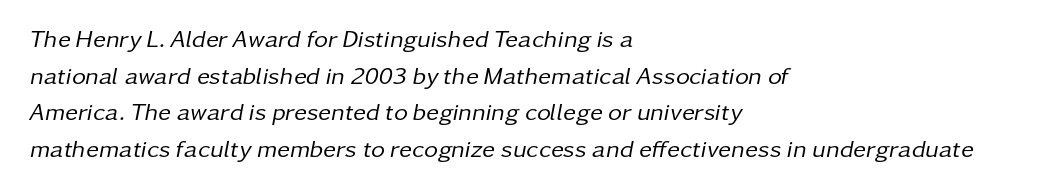
The image shows 24 px text type, italic (leaning right); set left-aligned, normal line spacing (1.53x), normal letter spacing, not underlined.
